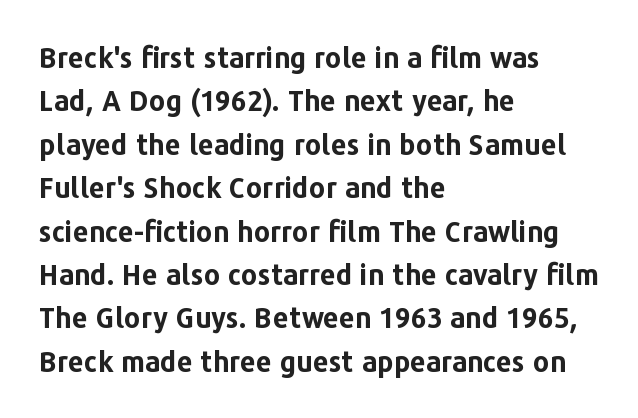
This sample uses plain, unmodified letter spacing. Pretty heavy lettering here — definitely bold. Descenders are the only things crossing below the line. I'd call this a sans setting — the letters go barefoot. Characters remain perfectly vertical along every line. Horizontally, the lines are justified to the leading edge only.
